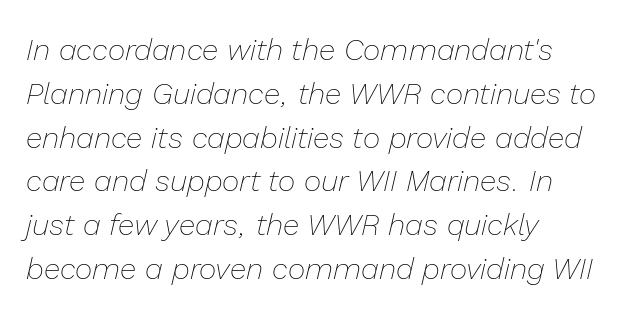
{"italic": "yes", "lean": "right", "slant_degrees": 13, "bold": "no", "weight": "thin", "width": "normal", "stroke_contrast": "low", "x_height": "medium", "monospaced": "no", "underline": "no", "align": "left", "line_spacing": "normal", "line_spacing_ratio": 1.46, "letter_spacing": "normal", "letter_spacing_em": 0.0, "glyph_px": 30}
